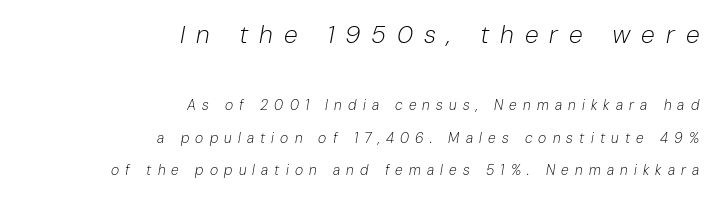
The letters look calm and open, with moderate or lighter stems. Italic: yes, the glyphs are oblique. You could only call the tracking loose — the letters float apart. The rag falls on the left side of this text block. Successive baselines arrive slowly, with a big drop between each.
